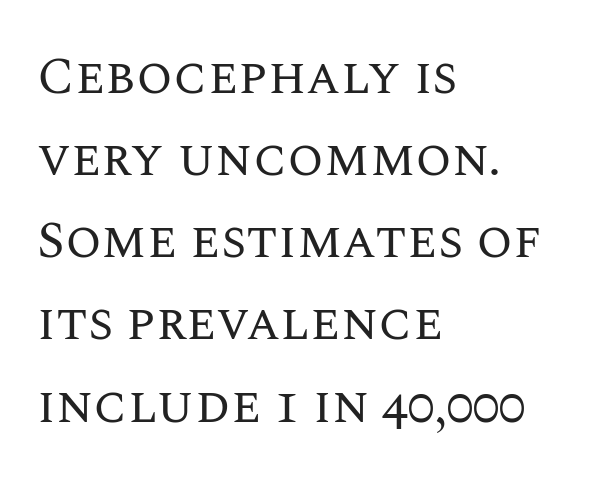
{"italic": "no", "bold": "no", "weight": "regular", "width": "normal", "stroke_contrast": "medium", "x_height": "large", "monospaced": "no", "underline": "no", "align": "left", "line_spacing": "normal", "line_spacing_ratio": 1.58, "letter_spacing": "normal", "letter_spacing_em": 0.0, "glyph_px": 52}
